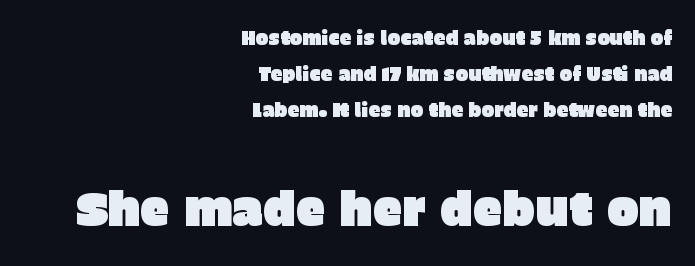
Q: Is the text italic (slanted)? A: No, it is upright.
Q: Is the typeface a serif or a sans-serif typeface? A: Sans-serif.
Q: Is the text underlined? A: No.
Q: How is the paragraph aligned? A: Right-aligned.
Q: Is the spacing between letters normal or unusually wide? A: Normal.
Q: Is the spacing between lines tight, normal or loose? A: Loose.
Q: Which block of text is set in a larger size, the first (top) or the second (bottom)? A: The second (bottom) one.
Q: Width (condensed, normal, or wide)? A: Normal.
Q: Stroke contrast? A: Low.
Q: x-height? A: Large.
Q: Monospaced? A: No.
